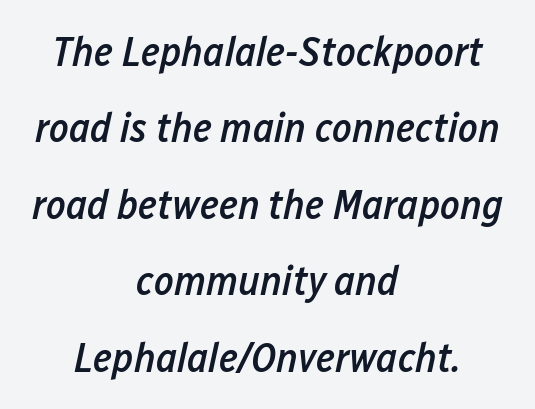
{"italic": "yes", "lean": "right", "slant_degrees": 12, "bold": "semi", "weight": "semibold", "width": "condensed", "stroke_contrast": "low", "x_height": "medium", "monospaced": "no", "underline": "no", "align": "center", "line_spacing_ratio": 1.82, "letter_spacing": "normal", "letter_spacing_em": 0.0, "glyph_px": 42}
